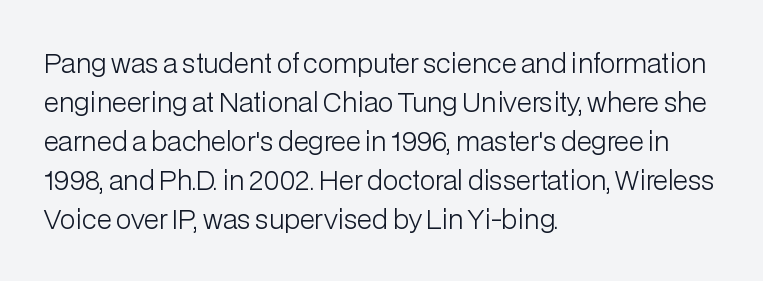
Q: Is the text bold? A: No.
Q: Is the text italic (slanted)? A: No, it is upright.
Q: Is the text underlined? A: No.
Q: How is the paragraph aligned? A: Left-aligned.
Q: Is the spacing between letters normal or unusually wide? A: Normal.
Q: Is the spacing between lines tight, normal or loose? A: Normal.
